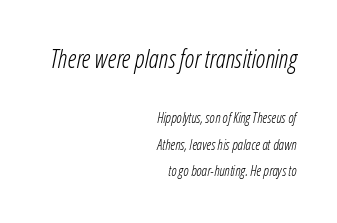
The image shows 25 px text type, italic (leaning right); set right-aligned, line spacing 1.89x, normal letter spacing, not underlined; the first (top) block is 1.79x larger.
